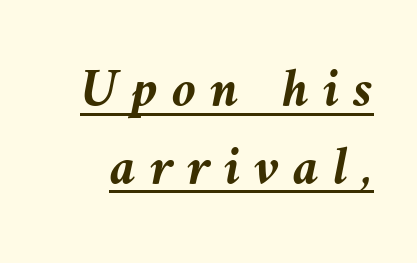
The rendering uses natural spacing where letterforms have individual widths. What stands out about the letter spacing? Its width — letters are far apart. Emphasis by weight is at full strength: bold. Check the space under the baseline: a stroke is drawn there. Characters are canted at an angle relative to the baseline's perpendicular.
